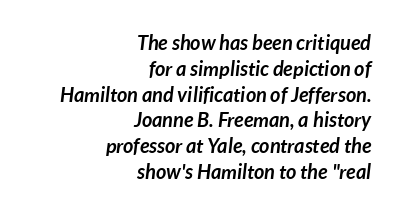
Q: Is the text bold? A: Yes.
Q: Is the text underlined? A: No.
Q: How is the paragraph aligned? A: Right-aligned.
Q: Is the spacing between letters normal or unusually wide? A: Normal.
Q: Is the spacing between lines tight, normal or loose? A: Normal.
